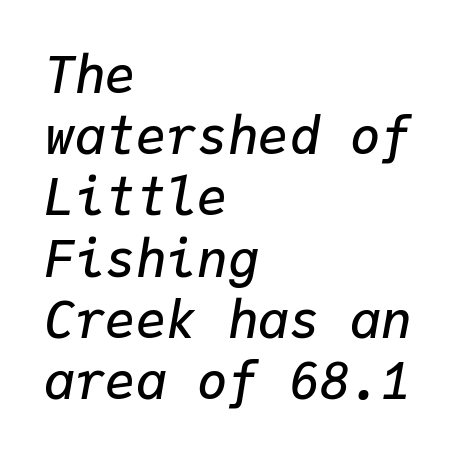
{"italic": "yes", "lean": "right", "slant_degrees": 9, "bold": "semi", "weight": "semibold", "width": "normal", "stroke_contrast": "low", "x_height": "medium", "monospaced": "yes", "underline": "no", "align": "left", "line_spacing_ratio": 1.2, "letter_spacing": "normal", "letter_spacing_em": 0.0, "glyph_px": 51}
